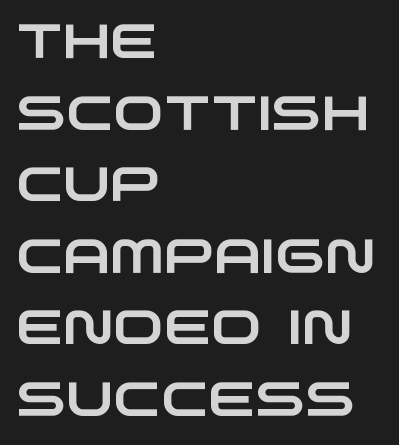
Q: Is the typeface a serif or a sans-serif typeface? A: Sans-serif.
Q: Is the text underlined? A: No.
Q: How is the paragraph aligned? A: Left-aligned.
Q: Is the spacing between letters normal or unusually wide? A: Normal.
Q: Is the spacing between lines tight, normal or loose? A: Normal.
Q: Width (condensed, normal, or wide)? A: Wide.
Q: Stroke contrast? A: Low.
Q: x-height? A: Large.
Q: Monospaced? A: No.
